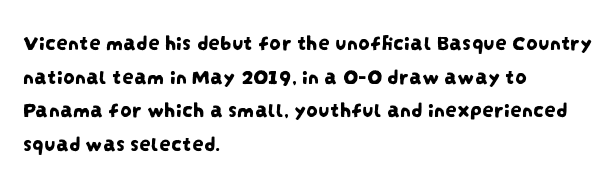
Look at the tracking — it's just the regular setting, nothing added. Any mark beneath the type? The region is blank. Does the copy run flush right? No — it runs flush left. One glance says typical: line gaps are just what's usual.
